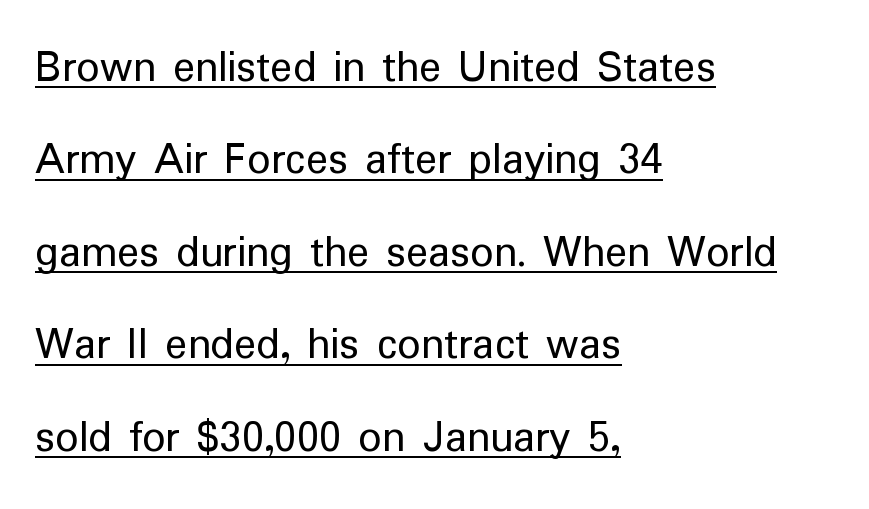
{"serif": "no", "italic": "no", "bold": "no", "weight": "regular", "width": "normal", "stroke_contrast": "low", "x_height": "medium", "monospaced": "no", "underline": "yes", "align": "left", "line_spacing": "loose", "line_spacing_ratio": 2.01, "letter_spacing": "normal", "letter_spacing_em": 0.0, "glyph_px": 46}
